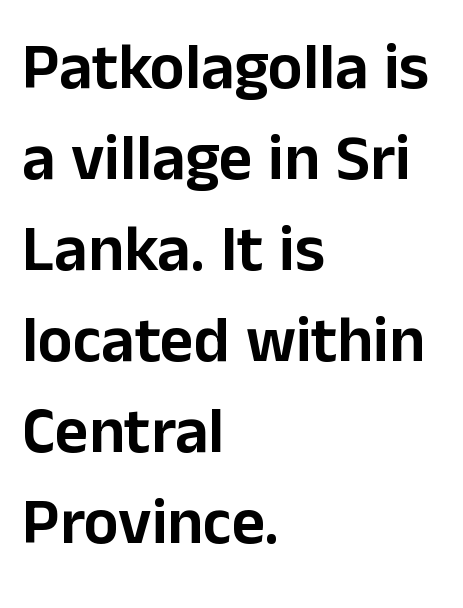
Q: Is the text italic (slanted)? A: No, it is upright.
Q: Is the typeface a serif or a sans-serif typeface? A: Sans-serif.
Q: Is the text underlined? A: No.
Q: How is the paragraph aligned? A: Left-aligned.
Q: Is the spacing between letters normal or unusually wide? A: Normal.
Q: Is the spacing between lines tight, normal or loose? A: Normal.
Q: Width (condensed, normal, or wide)? A: Normal.
Q: Stroke contrast? A: Low.
Q: x-height? A: Medium.
Q: Monospaced? A: No.
